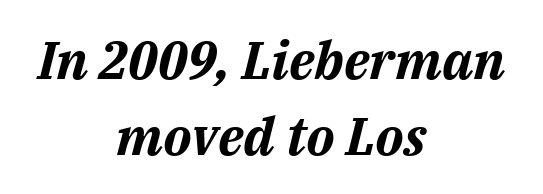
Q: Is the text bold? A: Yes.
Q: Is the text italic (slanted)? A: Yes, it leans right by about 14 degrees.
Q: Is the text underlined? A: No.
Q: How is the paragraph aligned? A: Centered.
Q: Is the spacing between letters normal or unusually wide? A: Normal.
Q: Is the spacing between lines tight, normal or loose? A: Normal.
Q: Width (condensed, normal, or wide)? A: Normal.
Q: Stroke contrast? A: Medium.
Q: x-height? A: Medium.
Q: Monospaced? A: No.
